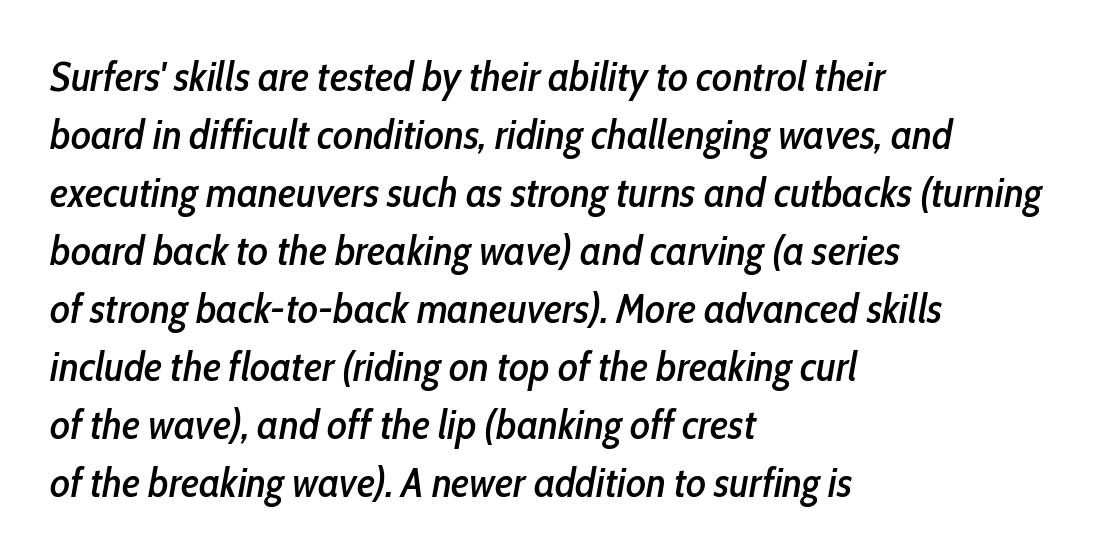
{"italic": "yes", "lean": "right", "slant_degrees": 10, "width": "condensed", "stroke_contrast": "low", "x_height": "medium", "monospaced": "no", "underline": "no", "align": "left", "line_spacing": "normal", "line_spacing_ratio": 1.38, "letter_spacing": "normal", "letter_spacing_em": 0.0, "glyph_px": 42}
